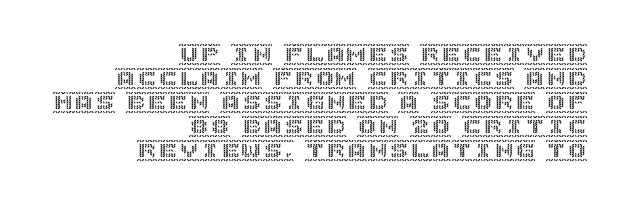
The image shows 21 px text type, upright; set right-aligned, tight line spacing (1.14x), normal letter spacing, not underlined.
